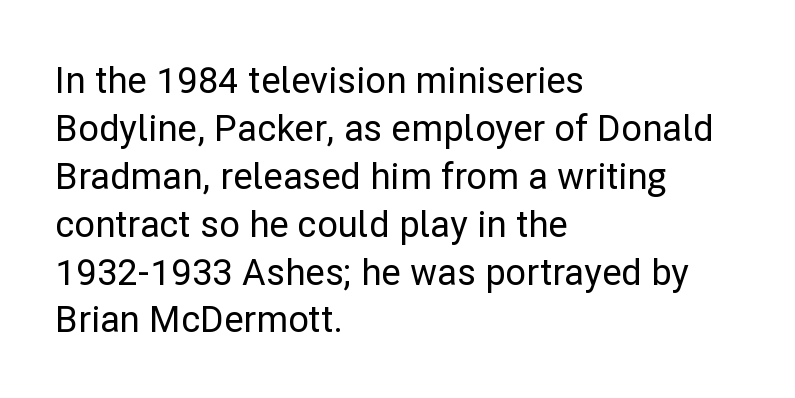
Q: Is the text italic (slanted)? A: No, it is upright.
Q: Is the typeface a serif or a sans-serif typeface? A: Sans-serif.
Q: Is the text underlined? A: No.
Q: How is the paragraph aligned? A: Left-aligned.
Q: Is the spacing between letters normal or unusually wide? A: Normal.
Q: Is the spacing between lines tight, normal or loose? A: Normal.
Q: Width (condensed, normal, or wide)? A: Normal.
Q: Stroke contrast? A: Low.
Q: x-height? A: Medium.
Q: Monospaced? A: No.
